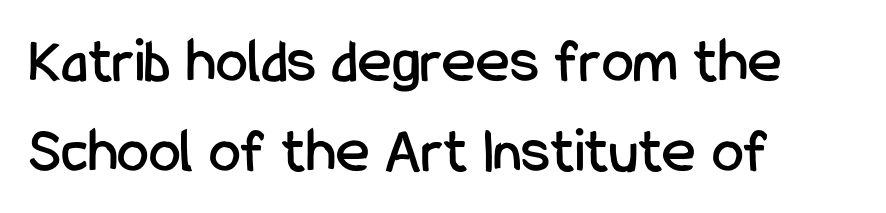
{"serif": "no", "italic": "no", "width": "condensed", "stroke_contrast": "low", "x_height": "medium", "monospaced": "no", "underline": "no", "align": "left", "line_spacing": "normal", "line_spacing_ratio": 1.4, "letter_spacing": "normal", "letter_spacing_em": 0.0, "glyph_px": 64}
